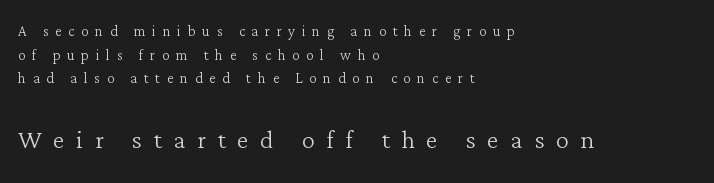
Q: Is the text bold? A: No.
Q: Is the text italic (slanted)? A: No, it is upright.
Q: Is the typeface a serif or a sans-serif typeface? A: Serif.
Q: Is the text underlined? A: No.
Q: How is the paragraph aligned? A: Left-aligned.
Q: Is the spacing between letters normal or unusually wide? A: Unusually wide.
Q: Is the spacing between lines tight, normal or loose? A: Normal.
Q: Which block of text is set in a larger size, the first (top) or the second (bottom)? A: The second (bottom) one.
Q: Width (condensed, normal, or wide)? A: Normal.
Q: Stroke contrast? A: Low.
Q: x-height? A: Medium.
Q: Monospaced? A: No.
